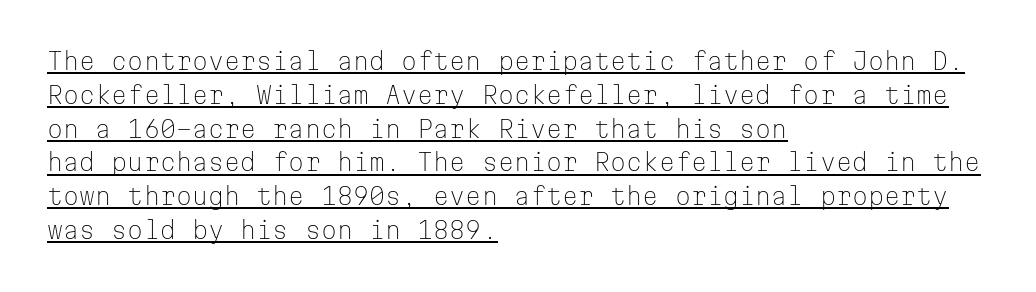
Spacing between characters is what you'd get straight out of the box. In terms of posture, this sample is upright. One-word summary of the alignment: left. This reads as an unemphasized weight, regular at the heaviest.
